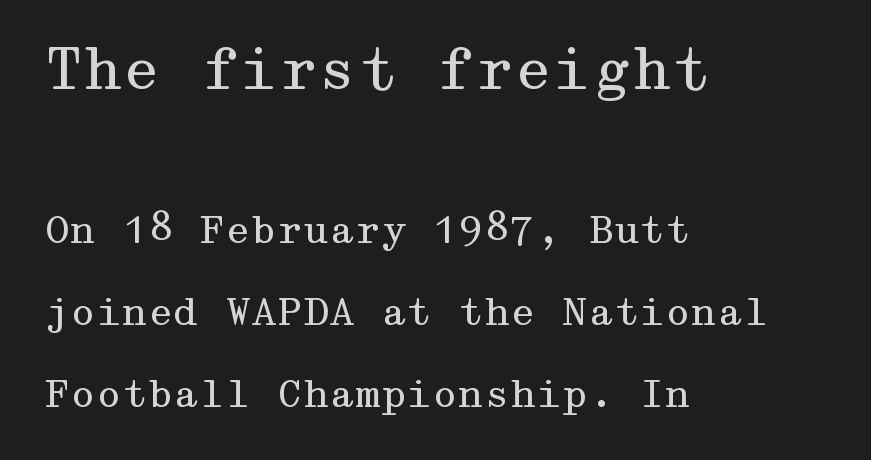
Glyph-to-glyph distance matches everyday printed text. Character size in the leading block exceeds that of the trailing block. Does the type have serifs? Yes, each stem ends in a small foot. No heavy texture on the line: the type isn't bold. The designer dialed line spacing up above the default.
